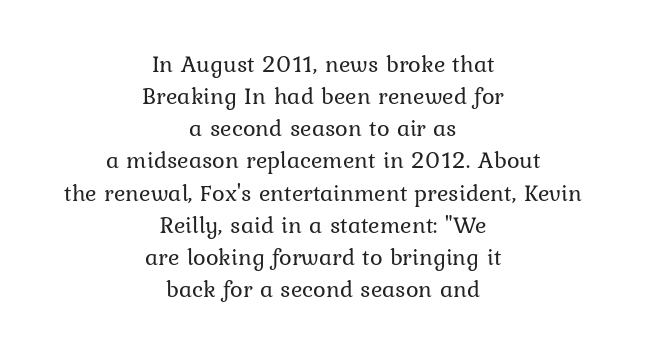
Q: Is the text bold? A: No.
Q: Is the text italic (slanted)? A: No, it is upright.
Q: Is the text underlined? A: No.
Q: How is the paragraph aligned? A: Centered.
Q: Is the spacing between letters normal or unusually wide? A: Normal.
Q: Is the spacing between lines tight, normal or loose? A: Normal.
